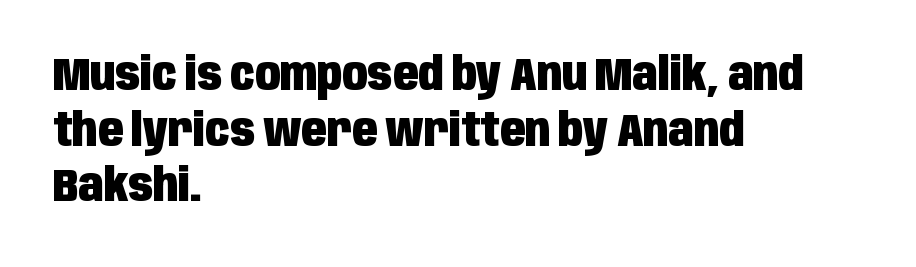
Q: Is the text bold? A: Yes.
Q: Is the text italic (slanted)? A: No, it is upright.
Q: Is the typeface a serif or a sans-serif typeface? A: Sans-serif.
Q: Is the text underlined? A: No.
Q: How is the paragraph aligned? A: Left-aligned.
Q: Is the spacing between letters normal or unusually wide? A: Normal.
Q: Width (condensed, normal, or wide)? A: Condensed.
Q: Stroke contrast? A: Low.
Q: x-height? A: Large.
Q: Monospaced? A: No.
